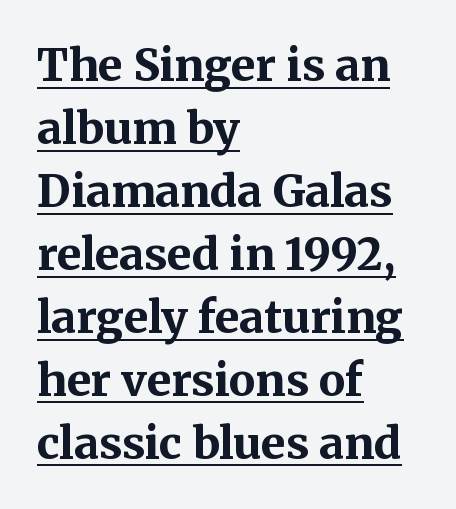
The image shows 44 px bold serif type, upright; set left-aligned, normal line spacing (1.43x), normal letter spacing, underlined; medium stroke contrast and a medium x-height.
